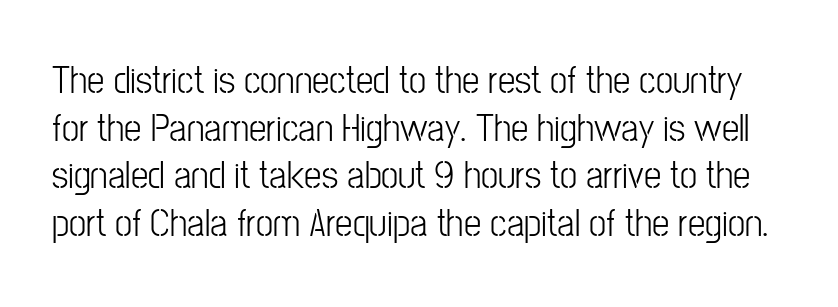
{"serif": "no", "italic": "no", "bold": "no", "weight": "light", "width": "condensed", "stroke_contrast": "low", "x_height": "medium", "monospaced": "no", "underline": "no", "line_spacing_ratio": 1.22, "letter_spacing": "normal", "letter_spacing_em": 0.0, "glyph_px": 39}
